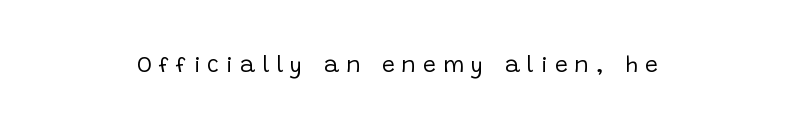
{"italic": "no", "bold": "no", "underline": "no", "letter_spacing": "wide", "letter_spacing_em": 0.3, "glyph_px": 23}
